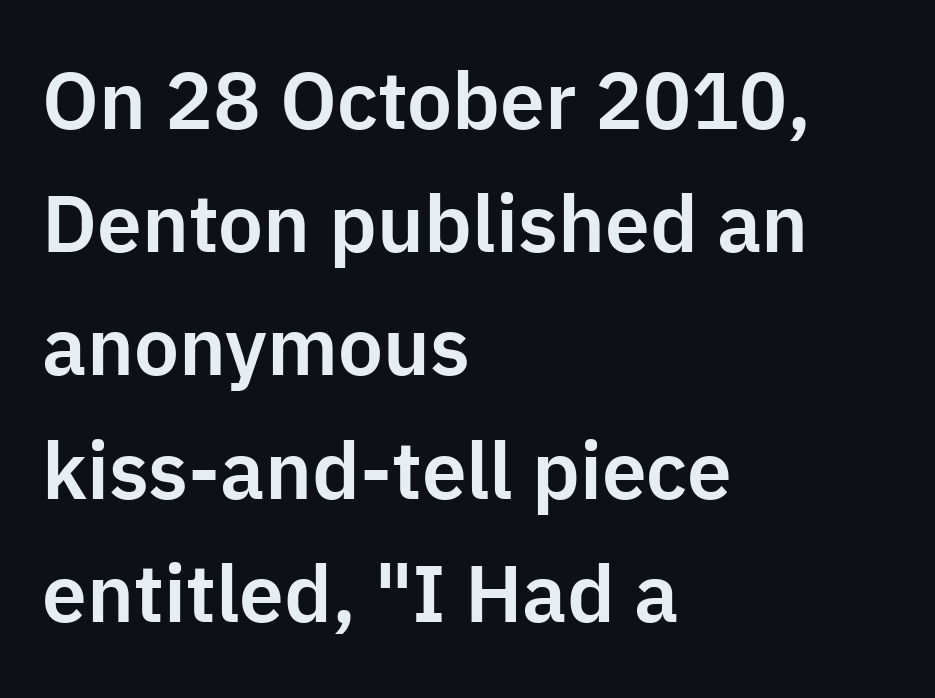
Q: Is the text italic (slanted)? A: No, it is upright.
Q: Is the typeface a serif or a sans-serif typeface? A: Sans-serif.
Q: Is the text underlined? A: No.
Q: How is the paragraph aligned? A: Left-aligned.
Q: Is the spacing between letters normal or unusually wide? A: Normal.
Q: Is the spacing between lines tight, normal or loose? A: Normal.
Q: Width (condensed, normal, or wide)? A: Normal.
Q: Stroke contrast? A: Low.
Q: x-height? A: Medium.
Q: Monospaced? A: No.
